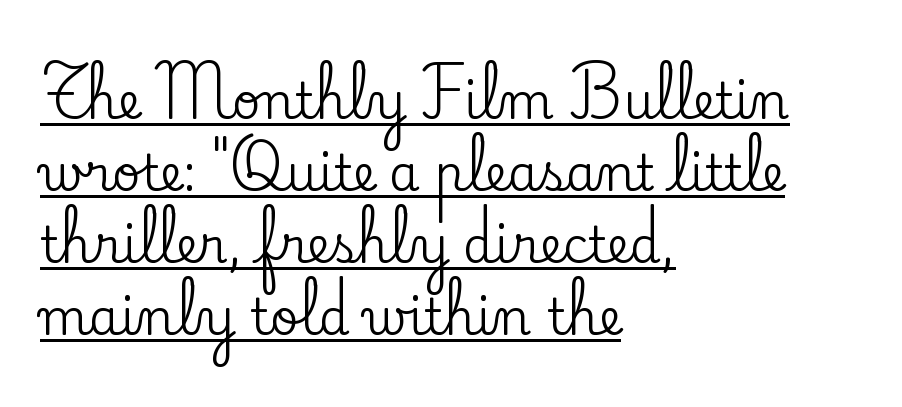
{"serif": "yes", "italic": "no", "width": "normal", "stroke_contrast": "low", "x_height": "small", "monospaced": "no", "underline": "yes", "align": "left", "line_spacing": "normal", "line_spacing_ratio": 1.47, "letter_spacing": "normal", "letter_spacing_em": 0.0, "glyph_px": 49}
